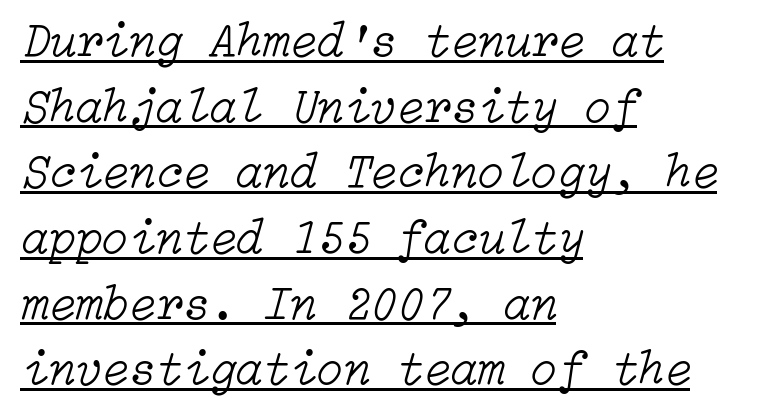
{"italic": "yes", "lean": "right", "slant_degrees": 15, "bold": "no", "weight": "light", "width": "normal", "stroke_contrast": "low", "x_height": "medium", "underline": "yes", "align": "left", "line_spacing": "normal", "line_spacing_ratio": 1.34, "letter_spacing": "normal", "letter_spacing_em": 0.0, "glyph_px": 49}
